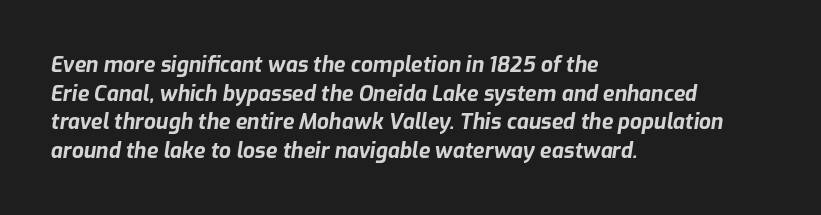
The image shows 21 px bold type, italic (leaning right); set left-aligned, normal line spacing (1.36x), normal letter spacing, not underlined.
